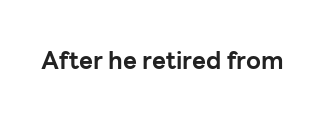
Q: Is the text bold? A: Yes.
Q: Is the text italic (slanted)? A: No, it is upright.
Q: Is the text underlined? A: No.
Q: Is the spacing between letters normal or unusually wide? A: Normal.
